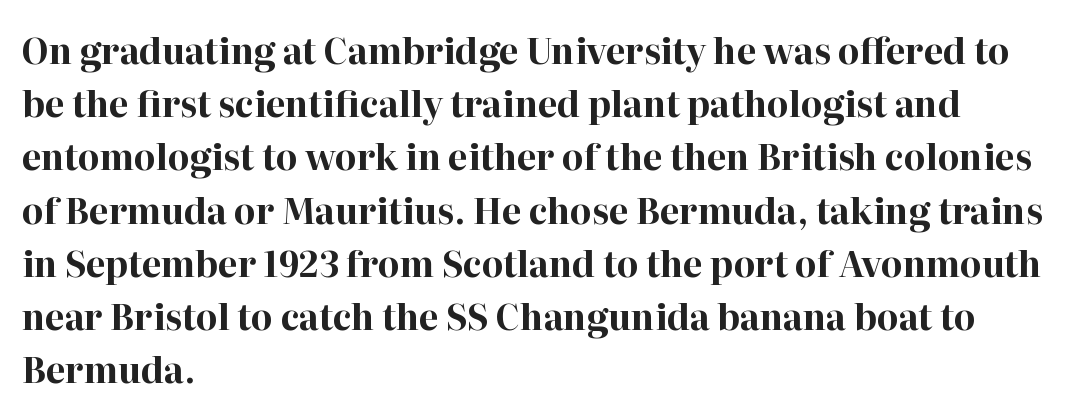
Quick note: underline off. The characters display serif detailing at their extremities. The gaps between neighbouring characters are ordinary and unremarkable. Look at the stroke-to-counter ratio: heavy, a bold.
